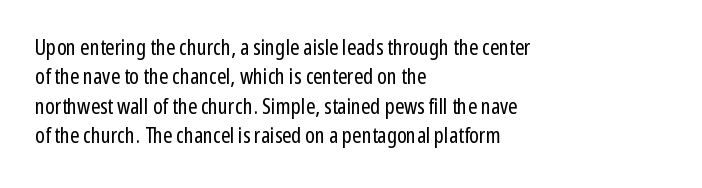
Bare-footed words on every line. Every stem runs plumb, perpendicular to the baseline. The typesetting does not lean heavy: it is not bold. Tracking value appears to be zero — textbook default spacing. The vertical gap from one line to the next is medium.
